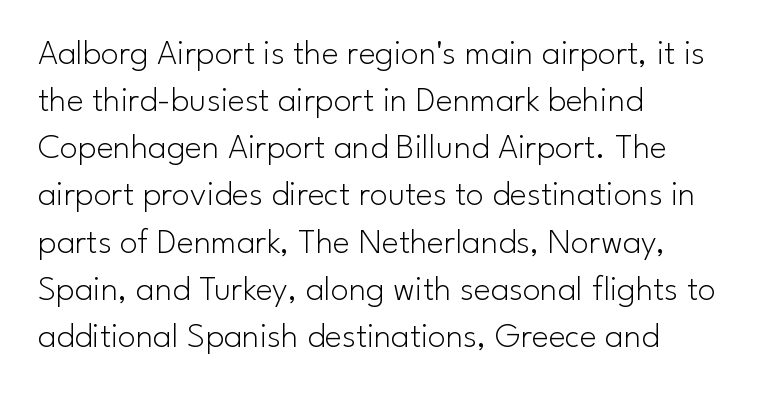
{"serif": "no", "italic": "no", "bold": "no", "weight": "light", "width": "normal", "stroke_contrast": "low", "x_height": "small", "monospaced": "no", "underline": "no", "align": "left", "line_spacing": "normal", "line_spacing_ratio": 1.31, "letter_spacing": "normal", "letter_spacing_em": 0.0, "glyph_px": 36}
